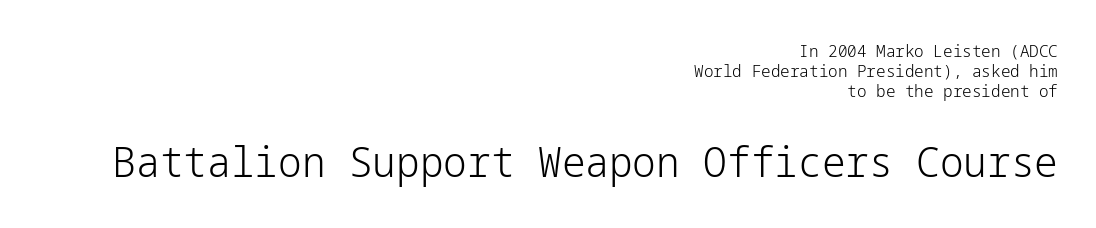
Horizontal alignment here is rightward, an uncommon choice for prose. On a weight scale, this lands at 450 or below. Top chunk: small. Bottom chunk: large. Designer's note — italics off, roman on. The rendering shows plain stroke endings on the letterforms — a sans-serif design.
